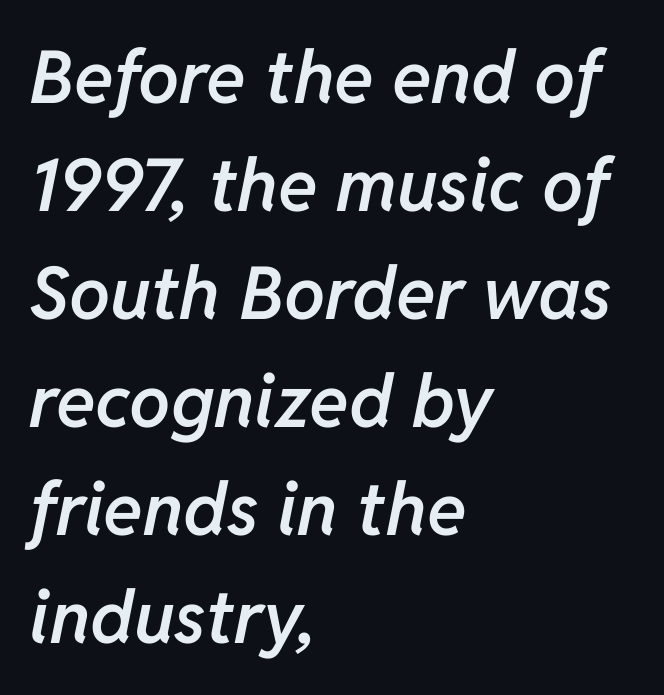
Q: Is the text bold? A: Semi-bold.
Q: Is the text italic (slanted)? A: Yes, it leans right by about 11 degrees.
Q: Is the text underlined? A: No.
Q: How is the paragraph aligned? A: Left-aligned.
Q: Is the spacing between letters normal or unusually wide? A: Normal.
Q: Is the spacing between lines tight, normal or loose? A: Normal.
Q: Width (condensed, normal, or wide)? A: Normal.
Q: Stroke contrast? A: Low.
Q: x-height? A: Medium.
Q: Monospaced? A: No.
